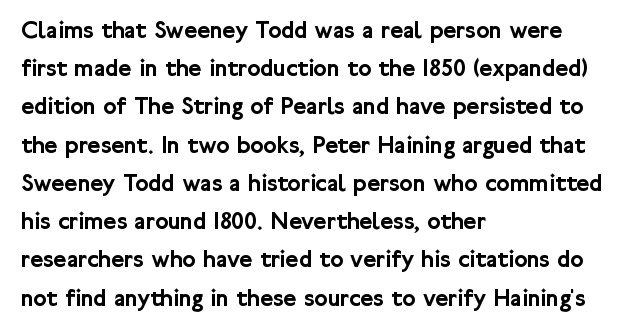
The image shows 25 px text type, upright; set left-aligned, normal line spacing (1.53x), normal letter spacing, not underlined.
